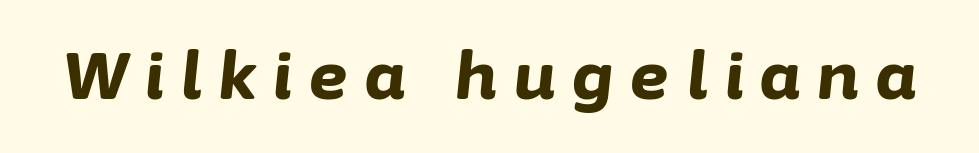
Q: Is the text bold? A: Yes.
Q: Is the text italic (slanted)? A: Yes, it leans right by about 6 degrees.
Q: Is the text underlined? A: No.
Q: Is the spacing between letters normal or unusually wide? A: Unusually wide.
Q: Width (condensed, normal, or wide)? A: Normal.
Q: Stroke contrast? A: Low.
Q: x-height? A: Medium.
Q: Monospaced? A: No.
